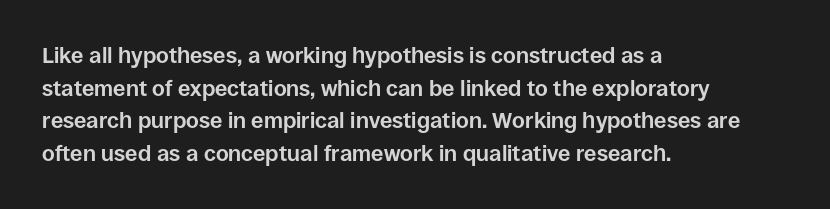
The letters stand straight up with perfectly vertical stems. Vertical spacing — default. Beneath every word, the page is bare. Typeset ragged right — the left edge is the straight one.
